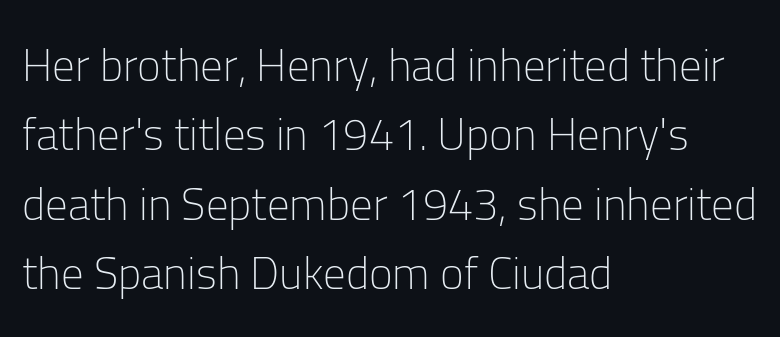
The image shows 45 px light sans-serif type, upright; set left-aligned, normal line spacing (1.54x), normal letter spacing, not underlined; low stroke contrast and a medium x-height.
